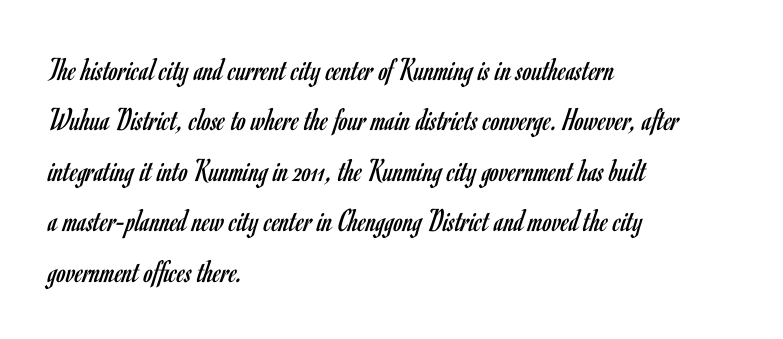
{"serif": "no", "bold": "no", "weight": "regular", "width": "condensed", "stroke_contrast": "low", "x_height": "small", "monospaced": "no", "underline": "no", "align": "left", "line_spacing": "normal", "line_spacing_ratio": 1.53, "letter_spacing": "normal", "letter_spacing_em": 0.0, "glyph_px": 33}
